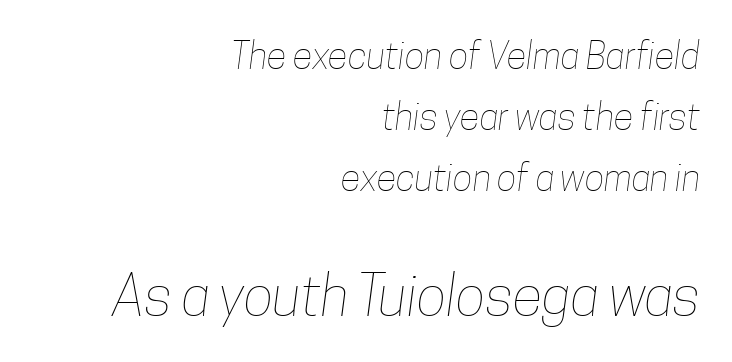
{"bold": "no", "weight": "thin", "width": "condensed", "stroke_contrast": "low", "x_height": "medium", "monospaced": "no", "underline": "no", "align": "right", "line_spacing": "normal", "line_spacing_ratio": 1.65, "letter_spacing": "normal", "letter_spacing_em": 0.0, "larger_block": "second", "size_ratio": 1.51, "glyph_px": 56}
